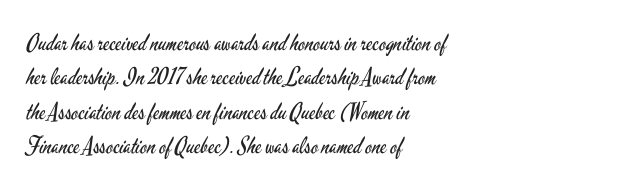
The image shows 23 px text type; set left-aligned, normal line spacing (1.49x), normal letter spacing, not underlined.
